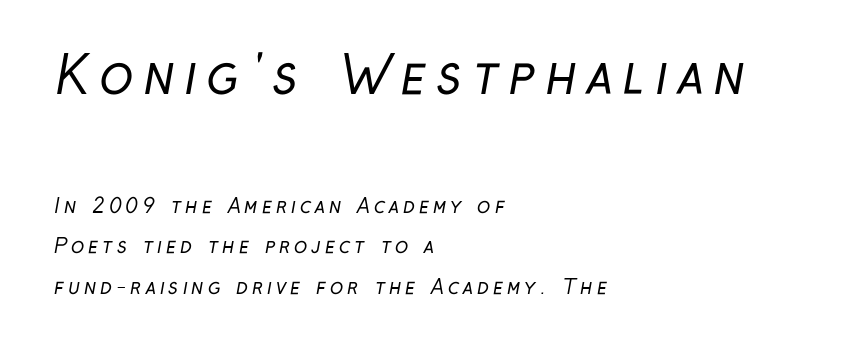
Q: Is the text bold? A: No.
Q: Is the typeface a serif or a sans-serif typeface? A: Sans-serif.
Q: Is the text underlined? A: No.
Q: How is the paragraph aligned? A: Left-aligned.
Q: Is the spacing between letters normal or unusually wide? A: Unusually wide.
Q: Is the spacing between lines tight, normal or loose? A: Loose.
Q: Which block of text is set in a larger size, the first (top) or the second (bottom)? A: The first (top) one.
Q: Width (condensed, normal, or wide)? A: Condensed.
Q: Stroke contrast? A: Low.
Q: x-height? A: Medium.
Q: Monospaced? A: No.
